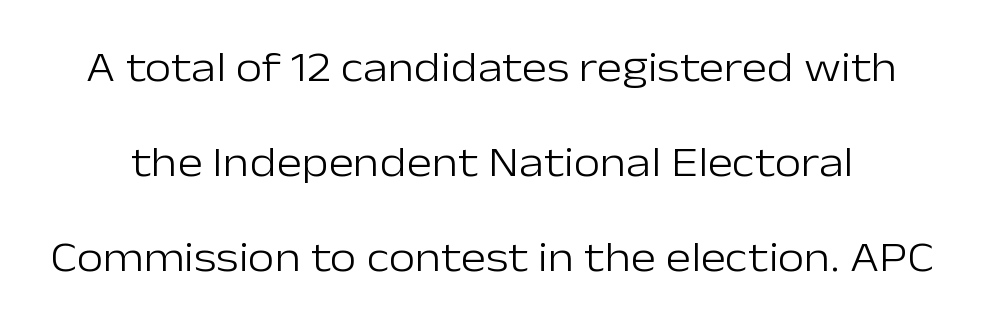
{"serif": "no", "italic": "no", "bold": "no", "weight": "light", "width": "normal", "stroke_contrast": "low", "x_height": "medium", "monospaced": "no", "underline": "no", "line_spacing": "loose", "line_spacing_ratio": 2.21, "letter_spacing": "normal", "letter_spacing_em": 0.0, "glyph_px": 43}
